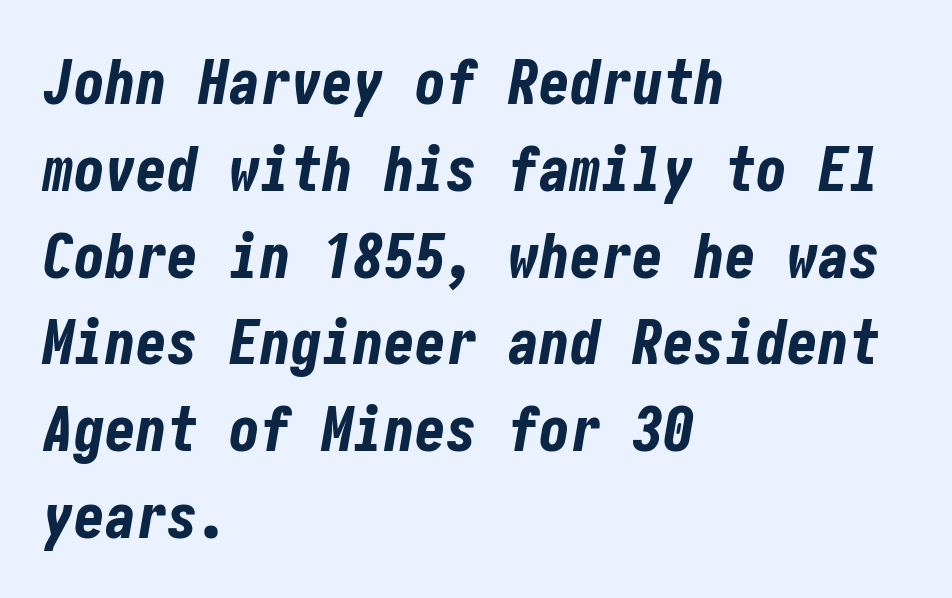
Q: Is the text bold? A: Yes.
Q: Is the text italic (slanted)? A: Yes, it leans right by about 10 degrees.
Q: Is the text underlined? A: No.
Q: How is the paragraph aligned? A: Left-aligned.
Q: Is the spacing between letters normal or unusually wide? A: Normal.
Q: Is the spacing between lines tight, normal or loose? A: Normal.
Q: Width (condensed, normal, or wide)? A: Condensed.
Q: Stroke contrast? A: Low.
Q: x-height? A: Medium.
